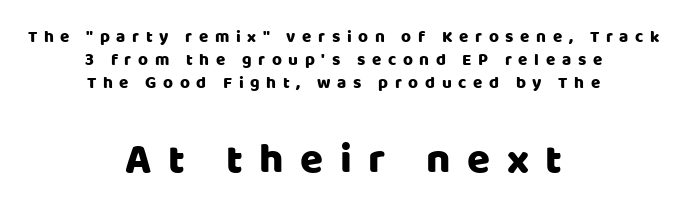
The image shows 42 px sans-serif type, upright; set centered, normal line spacing (1.36x), unusually wide letter spacing (+0.39 em), not underlined; the second (bottom) block is 2.47x larger; low stroke contrast and a large x-height.
